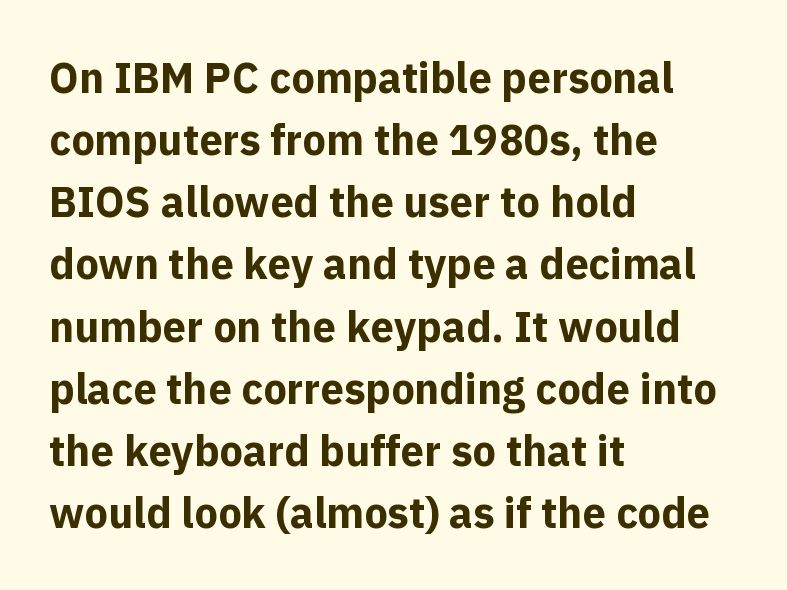
{"serif": "no", "italic": "no", "bold": "yes", "weight": "bold", "width": "normal", "x_height": "medium", "monospaced": "no", "underline": "no", "align": "left", "line_spacing": "normal", "line_spacing_ratio": 1.48, "letter_spacing": "normal", "letter_spacing_em": 0.0, "glyph_px": 42}
